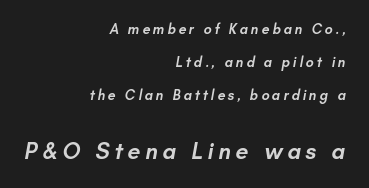
{"bold": "semi", "underline": "no", "align": "right", "line_spacing": "loose", "line_spacing_ratio": 2.37, "letter_spacing": "wide", "letter_spacing_em": 0.2, "larger_block": "second", "size_ratio": 1.64, "glyph_px": 23}
